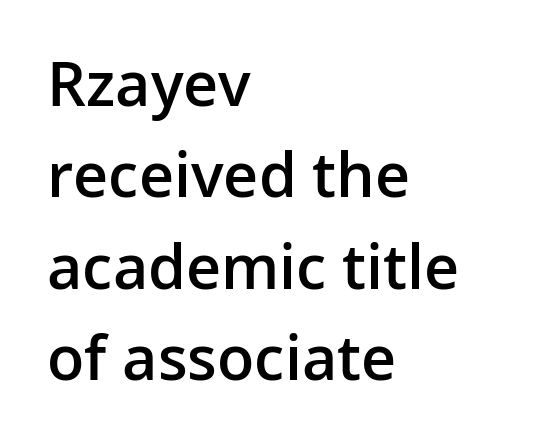
{"serif": "no", "italic": "no", "bold": "semi", "weight": "semibold", "width": "normal", "stroke_contrast": "low", "x_height": "medium", "monospaced": "no", "underline": "no", "align": "left", "line_spacing": "normal", "line_spacing_ratio": 1.5, "letter_spacing": "normal", "letter_spacing_em": 0.0, "glyph_px": 61}
